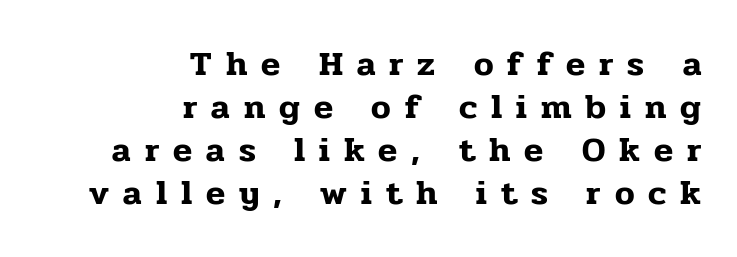
Q: Is the text italic (slanted)? A: No, it is upright.
Q: Is the typeface a serif or a sans-serif typeface? A: Serif.
Q: Is the text underlined? A: No.
Q: How is the paragraph aligned? A: Right-aligned.
Q: Is the spacing between letters normal or unusually wide? A: Unusually wide.
Q: Width (condensed, normal, or wide)? A: Normal.
Q: Stroke contrast? A: Low.
Q: x-height? A: Medium.
Q: Monospaced? A: No.
